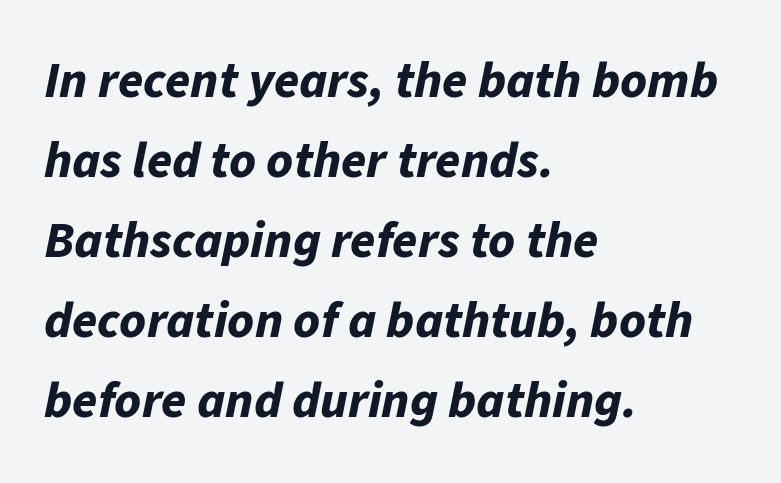
{"italic": "yes", "lean": "right", "slant_degrees": 11, "bold": "yes", "weight": "bold", "width": "normal", "stroke_contrast": "low", "x_height": "medium", "monospaced": "no", "underline": "no", "align": "left", "line_spacing": "normal", "line_spacing_ratio": 1.57, "letter_spacing": "normal", "letter_spacing_em": 0.0, "glyph_px": 51}
